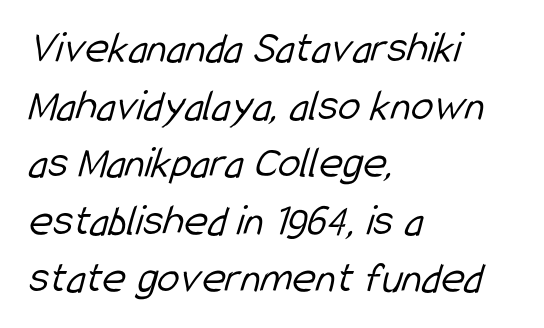
Horizontal alignment here is leftward, the default for most running prose. Reading down the column, the eye jumps a familiar distance to each next line. Words appear dense and cohesive because spacing is normal. Decoration check: the copy has no underline. Each stroke keeps to a modest, everyday thickness or less.
